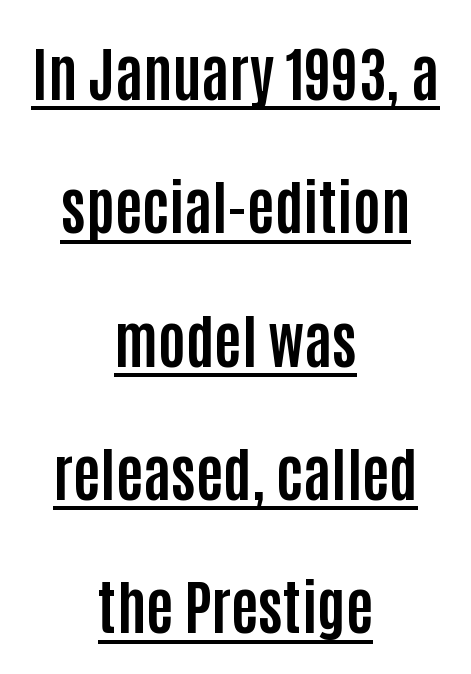
{"serif": "no", "italic": "no", "bold": "yes", "weight": "bold", "width": "condensed", "stroke_contrast": "low", "x_height": "large", "monospaced": "no", "underline": "yes", "align": "center", "line_spacing": "loose", "line_spacing_ratio": 2.26, "letter_spacing": "normal", "letter_spacing_em": 0.0, "glyph_px": 59}
